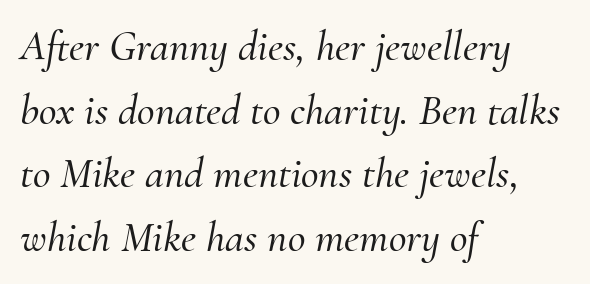
This sample uses an oblique cut, with every glyph tilted off the vertical. Regarding leading, the lines here are spaced in the standard way. Honestly, there is no underline to notice here at all. Think of a printed novel: that variable character pitch is what you see here.
